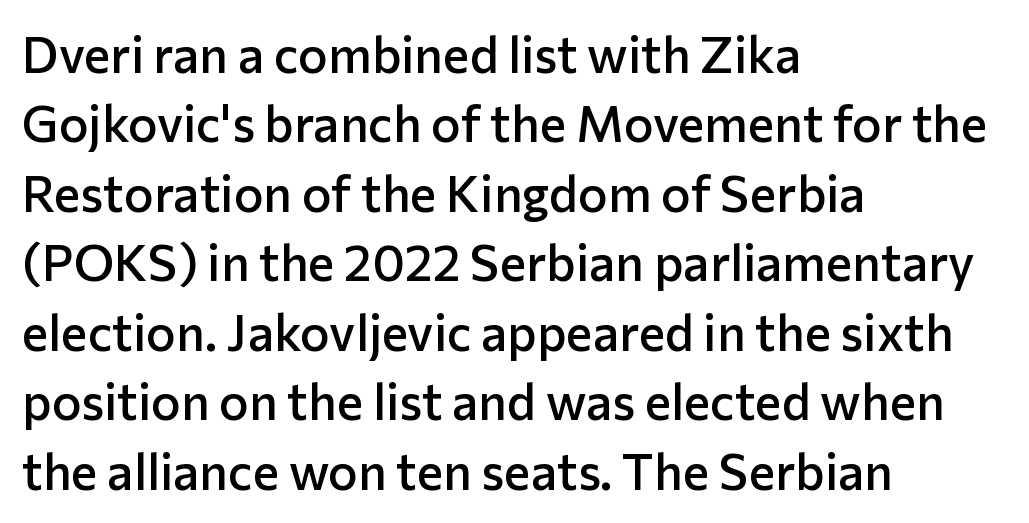
Interline gaps are of average width in this sample. Casual observation: everything's shoved over to the left. The words here are not underlined. Students, this is semibold: more ink than regular, less than bold. Regarding serifs, this sample does without them.
